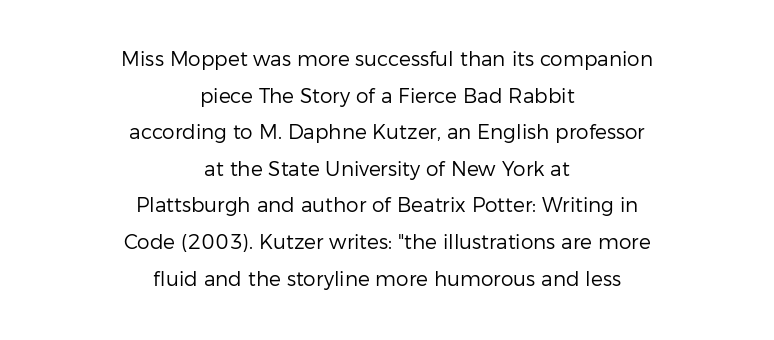
The image shows 20 px text type, upright; set centered, line spacing 1.83x, normal letter spacing, not underlined.
